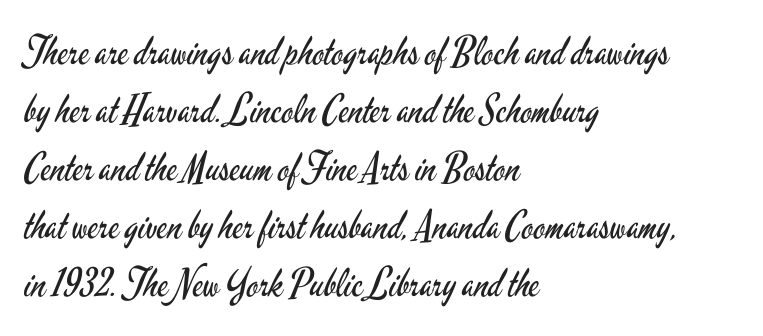
These lines are rendered in a variable-pitch font. Honestly, the row spacing looks completely unremarkable. The ragged edge is on the right, which tells us the setting is flush left. Has an underline been added? It has not. What kind of face is this? One without serifs — a sans.
